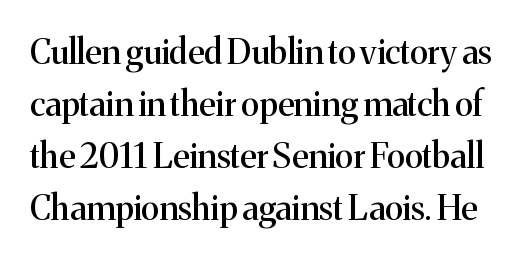
{"serif": "yes", "italic": "no", "width": "normal", "stroke_contrast": "medium", "x_height": "medium", "monospaced": "no", "underline": "no", "line_spacing": "normal", "line_spacing_ratio": 1.53, "letter_spacing": "normal", "letter_spacing_em": 0.0, "glyph_px": 34}
